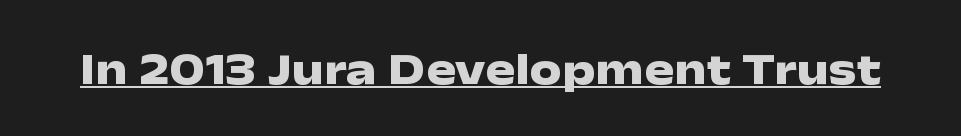
Q: Is the text bold? A: Yes.
Q: Is the text italic (slanted)? A: No, it is upright.
Q: Is the typeface a serif or a sans-serif typeface? A: Sans-serif.
Q: Is the text underlined? A: Yes.
Q: Is the spacing between letters normal or unusually wide? A: Normal.
Q: Width (condensed, normal, or wide)? A: Wide.
Q: Stroke contrast? A: Low.
Q: x-height? A: Medium.
Q: Monospaced? A: No.
